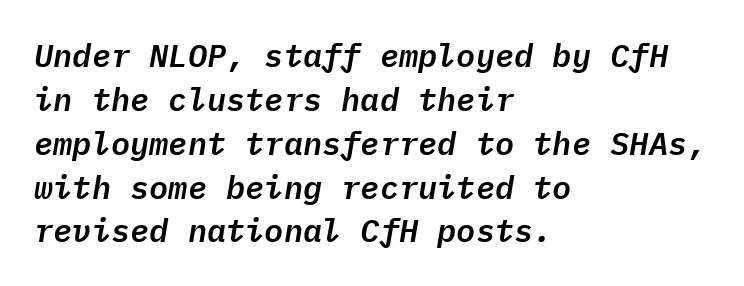
{"italic": "yes", "lean": "right", "slant_degrees": 9, "width": "normal", "stroke_contrast": "low", "x_height": "medium", "monospaced": "yes", "underline": "no", "align": "left", "line_spacing": "normal", "line_spacing_ratio": 1.37, "letter_spacing": "normal", "letter_spacing_em": 0.0, "glyph_px": 32}
